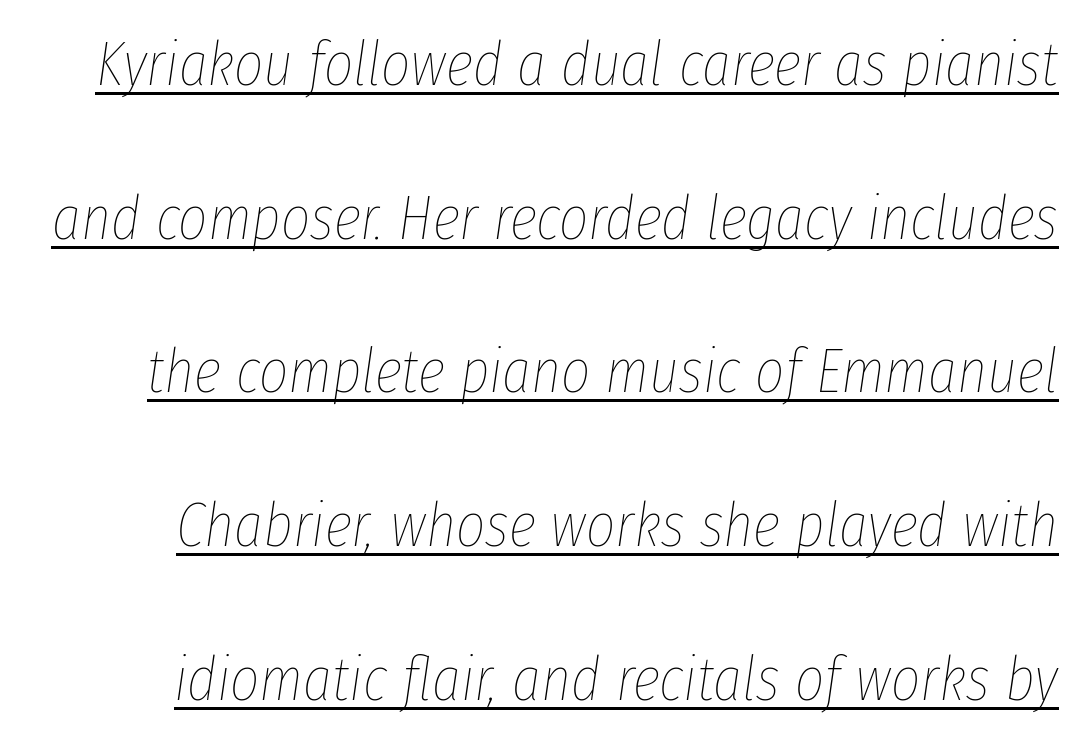
Q: Is the text bold? A: No.
Q: Is the text italic (slanted)? A: Yes, it leans right by about 8 degrees.
Q: Is the text underlined? A: Yes.
Q: Is the spacing between letters normal or unusually wide? A: Normal.
Q: Is the spacing between lines tight, normal or loose? A: Loose.
Q: Width (condensed, normal, or wide)? A: Condensed.
Q: Stroke contrast? A: Low.
Q: x-height? A: Medium.
Q: Monospaced? A: No.
